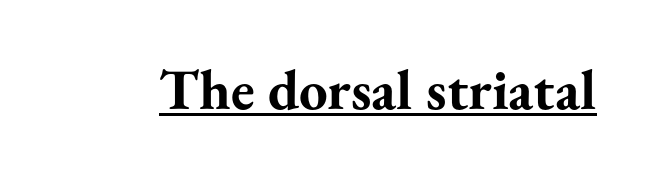
Q: Is the text bold? A: Yes.
Q: Is the text italic (slanted)? A: No, it is upright.
Q: Is the typeface a serif or a sans-serif typeface? A: Serif.
Q: Is the text underlined? A: Yes.
Q: Is the spacing between letters normal or unusually wide? A: Normal.
Q: Width (condensed, normal, or wide)? A: Normal.
Q: Stroke contrast? A: Medium.
Q: x-height? A: Small.
Q: Monospaced? A: No.
